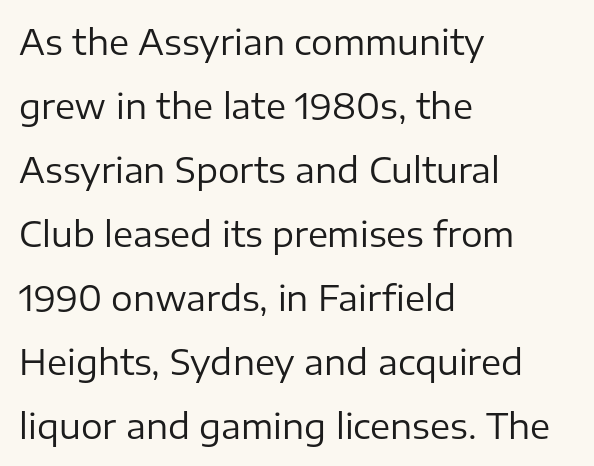
The cut favours lightness, reaching ordinary text weight at its darkest. Clear beneath every line of the passage. Each letter keeps its own natural width here, so spacing adapts to shape. Typographically, this falls in the sans-serif category. The horizontal fit of the characters is conventional and even. Alignment: flush left.
